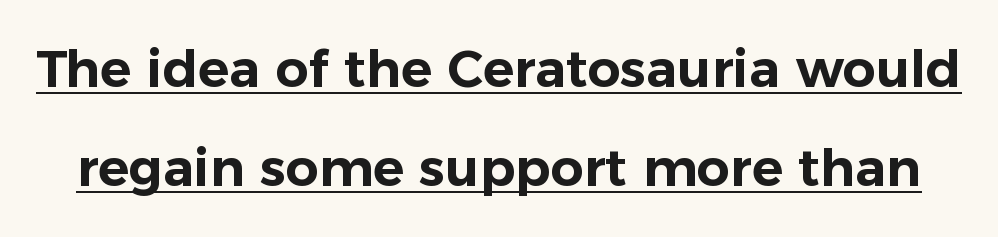
{"serif": "no", "italic": "no", "width": "normal", "stroke_contrast": "low", "x_height": "medium", "monospaced": "no", "underline": "yes", "line_spacing": "loose", "line_spacing_ratio": 1.91, "letter_spacing": "normal", "letter_spacing_em": 0.0, "glyph_px": 52}
